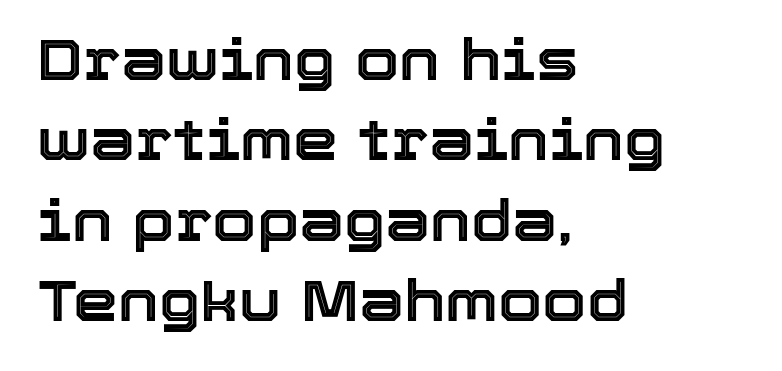
Designer's note — italics off, roman on. The text block is weighted toward the left margin, trailing off unevenly rightward. What stands out about the letter spacing? Nothing — it is the standard amount. If you measured baseline to baseline, you'd find a middling distance. Each letter keeps its own natural width here, so spacing adapts to shape. Anything drawn beneath the words? Only blank space.
